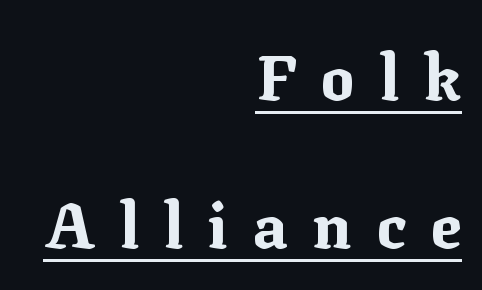
Students, this is bold: see how much ink each stroke carries. If you drew a line through each stem, it would be perfectly vertical. The rendering uses natural spacing where letterforms have individual widths. The typesetter has applied underlining to the passage shown. This sample uses a serif face. Leftover space on each line is placed entirely before the opening word.
